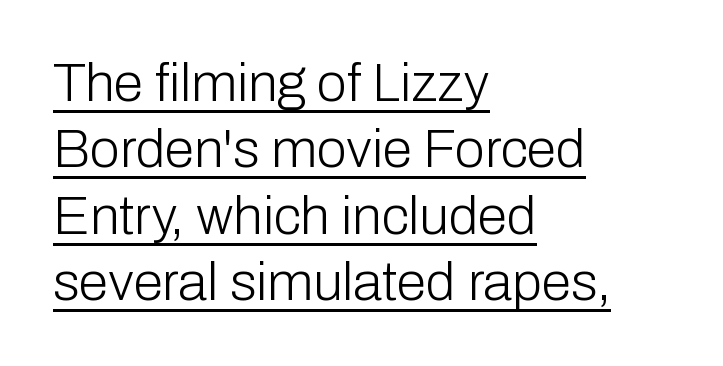
{"serif": "no", "italic": "no", "bold": "no", "weight": "light", "width": "normal", "stroke_contrast": "low", "x_height": "medium", "monospaced": "no", "underline": "yes", "align": "left", "line_spacing_ratio": 1.23, "letter_spacing": "normal", "letter_spacing_em": 0.0, "glyph_px": 54}
